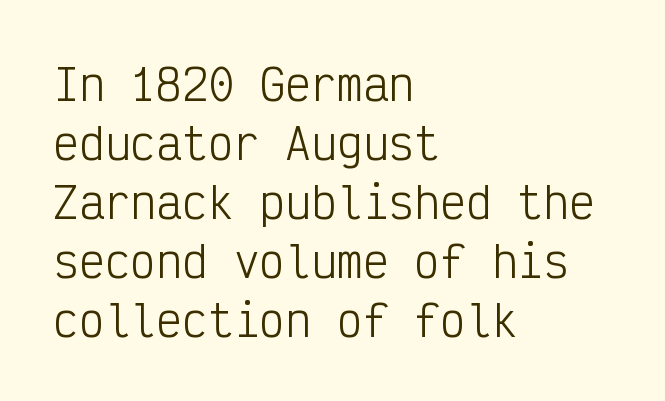
{"serif": "no", "italic": "no", "bold": "no", "weight": "light", "width": "condensed", "stroke_contrast": "low", "x_height": "medium", "monospaced": "yes", "underline": "no", "align": "left", "line_spacing": "normal", "line_spacing_ratio": 1.37, "letter_spacing": "normal", "letter_spacing_em": 0.0, "glyph_px": 43}
